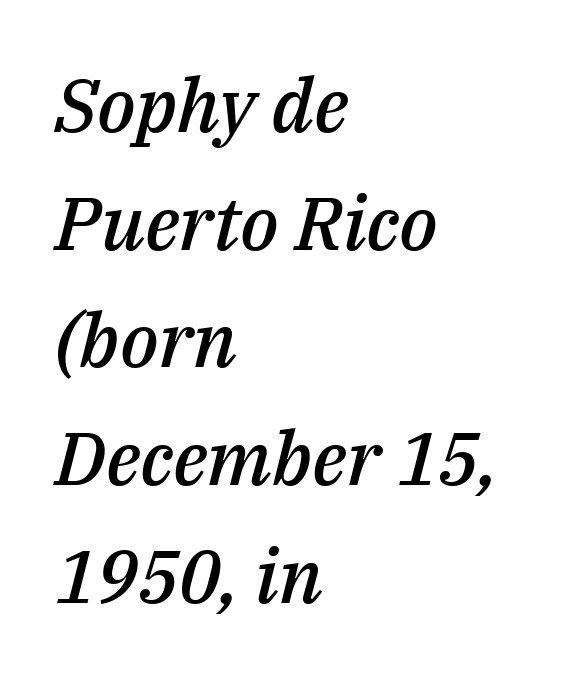
{"italic": "yes", "lean": "right", "slant_degrees": 14, "bold": "semi", "weight": "semibold", "width": "normal", "stroke_contrast": "medium", "x_height": "medium", "monospaced": "no", "underline": "no", "align": "left", "line_spacing": "normal", "line_spacing_ratio": 1.57, "letter_spacing": "normal", "letter_spacing_em": 0.0, "glyph_px": 75}
